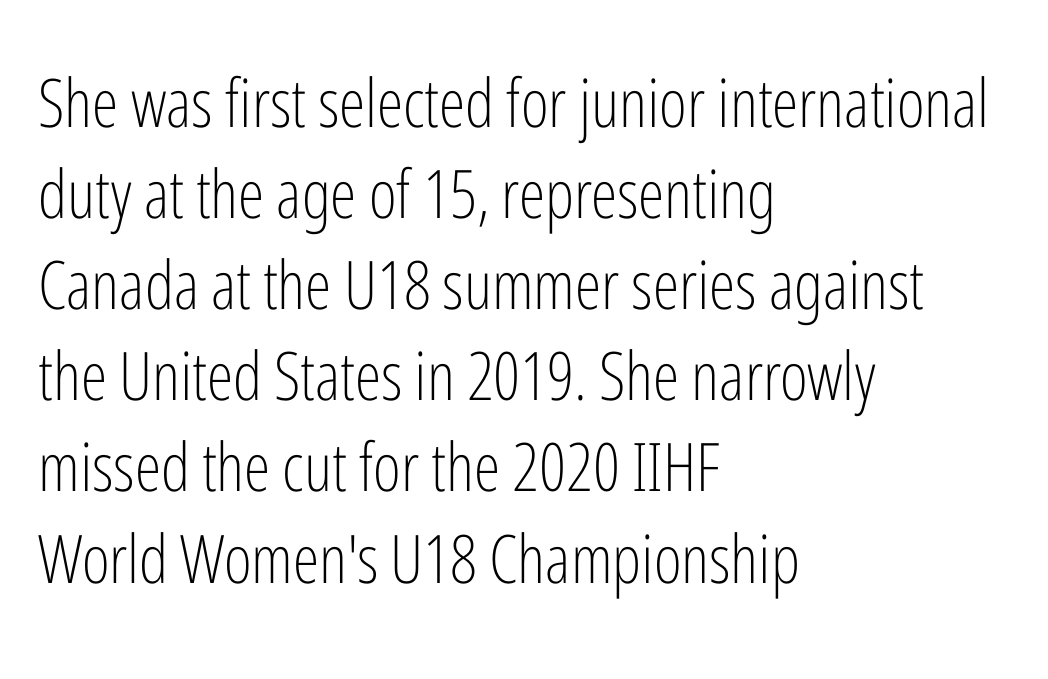
Q: Is the text bold? A: No.
Q: Is the text italic (slanted)? A: No, it is upright.
Q: Is the typeface a serif or a sans-serif typeface? A: Sans-serif.
Q: Is the text underlined? A: No.
Q: How is the paragraph aligned? A: Left-aligned.
Q: Is the spacing between letters normal or unusually wide? A: Normal.
Q: Is the spacing between lines tight, normal or loose? A: Normal.
Q: Width (condensed, normal, or wide)? A: Condensed.
Q: Stroke contrast? A: Low.
Q: x-height? A: Medium.
Q: Monospaced? A: No.
